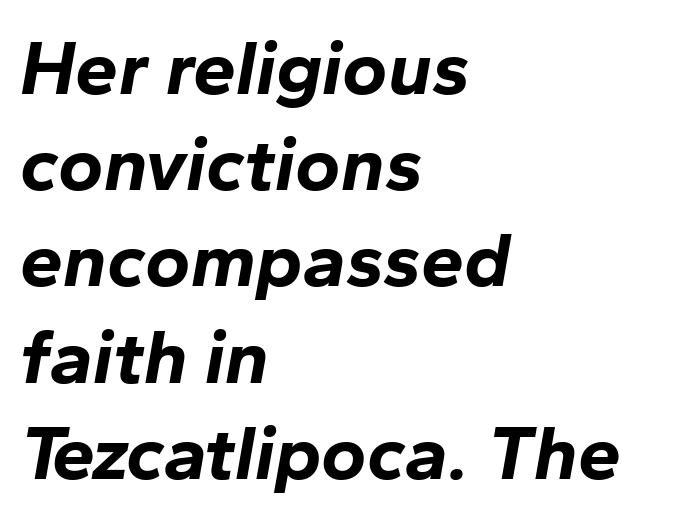
Q: Is the text bold? A: Yes.
Q: Is the text italic (slanted)? A: Yes, it leans right by about 10 degrees.
Q: Is the text underlined? A: No.
Q: How is the paragraph aligned? A: Left-aligned.
Q: Is the spacing between letters normal or unusually wide? A: Normal.
Q: Is the spacing between lines tight, normal or loose? A: Normal.
Q: Width (condensed, normal, or wide)? A: Normal.
Q: Stroke contrast? A: Low.
Q: x-height? A: Medium.
Q: Monospaced? A: No.
